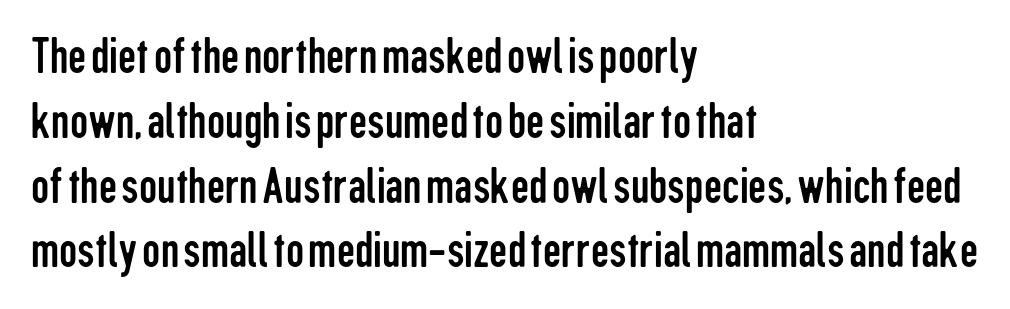
{"serif": "no", "italic": "no", "bold": "no", "weight": "regular", "width": "condensed", "stroke_contrast": "low", "x_height": "medium", "monospaced": "no", "underline": "no", "align": "left", "line_spacing": "normal", "line_spacing_ratio": 1.27, "letter_spacing": "normal", "letter_spacing_em": 0.0, "glyph_px": 51}
